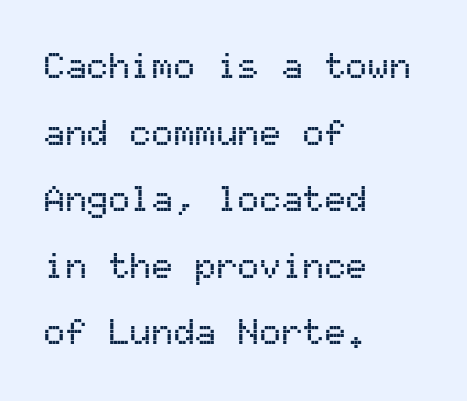
This is the regular roman posture of the typeface. A clean baseline with only descenders dipping below it. The setting favours the left margin, as ordinary paragraphs usually do. The rendering shows plain stroke endings on the letterforms — a sans-serif design. There is no visible air inserted between adjacent glyphs. This sample has the even, mechanical cadence of fixed-width lettering.
